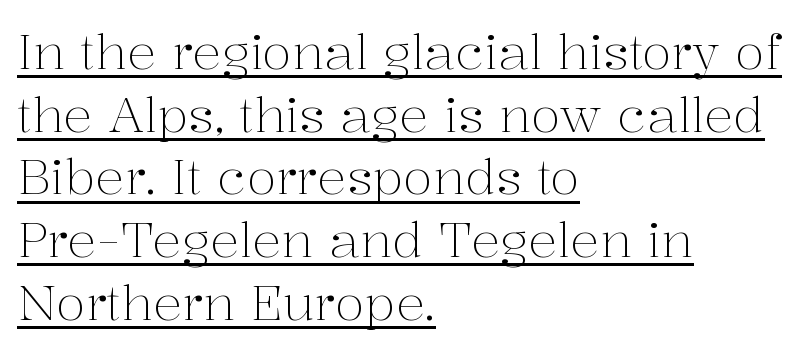
Q: Is the text bold? A: No.
Q: Is the text italic (slanted)? A: No, it is upright.
Q: Is the typeface a serif or a sans-serif typeface? A: Serif.
Q: Is the text underlined? A: Yes.
Q: How is the paragraph aligned? A: Left-aligned.
Q: Is the spacing between letters normal or unusually wide? A: Normal.
Q: Is the spacing between lines tight, normal or loose? A: Normal.
Q: Width (condensed, normal, or wide)? A: Normal.
Q: Stroke contrast? A: Medium.
Q: x-height? A: Medium.
Q: Monospaced? A: No.
